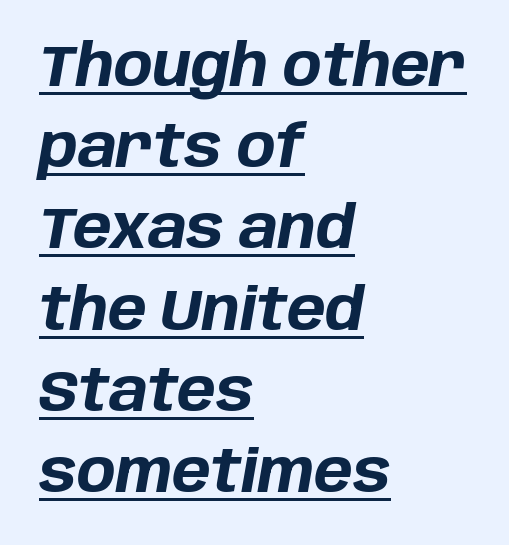
Q: Is the text bold? A: Yes.
Q: Is the text italic (slanted)? A: Yes, it leans right by about 10 degrees.
Q: Is the text underlined? A: Yes.
Q: How is the paragraph aligned? A: Left-aligned.
Q: Is the spacing between letters normal or unusually wide? A: Normal.
Q: Is the spacing between lines tight, normal or loose? A: Normal.
Q: Width (condensed, normal, or wide)? A: Normal.
Q: Stroke contrast? A: Low.
Q: x-height? A: Large.
Q: Monospaced? A: No.
